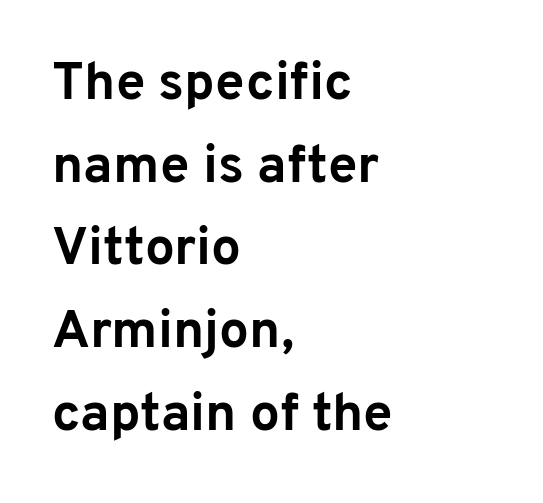
Q: Is the text bold? A: Yes.
Q: Is the text italic (slanted)? A: No, it is upright.
Q: Is the typeface a serif or a sans-serif typeface? A: Sans-serif.
Q: Is the text underlined? A: No.
Q: How is the paragraph aligned? A: Left-aligned.
Q: Is the spacing between letters normal or unusually wide? A: Normal.
Q: Is the spacing between lines tight, normal or loose? A: Normal.
Q: Width (condensed, normal, or wide)? A: Normal.
Q: Stroke contrast? A: Low.
Q: x-height? A: Medium.
Q: Monospaced? A: No.
